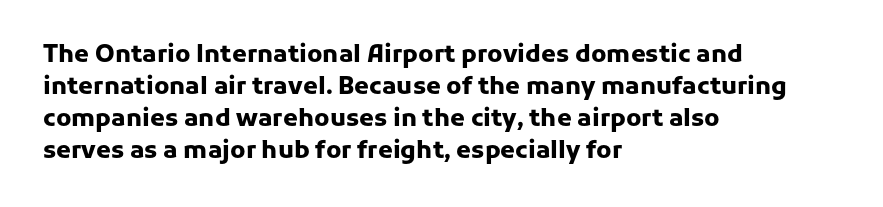
{"italic": "no", "bold": "yes", "underline": "no", "align": "left", "line_spacing": "normal", "line_spacing_ratio": 1.33, "letter_spacing": "normal", "letter_spacing_em": 0.0, "glyph_px": 24}
